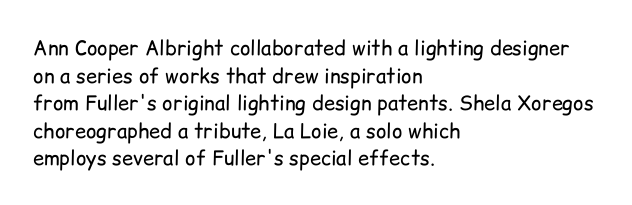
{"italic": "no", "bold": "no", "underline": "no", "align": "left", "line_spacing": "normal", "line_spacing_ratio": 1.38, "letter_spacing": "normal", "letter_spacing_em": 0.0, "glyph_px": 20}
